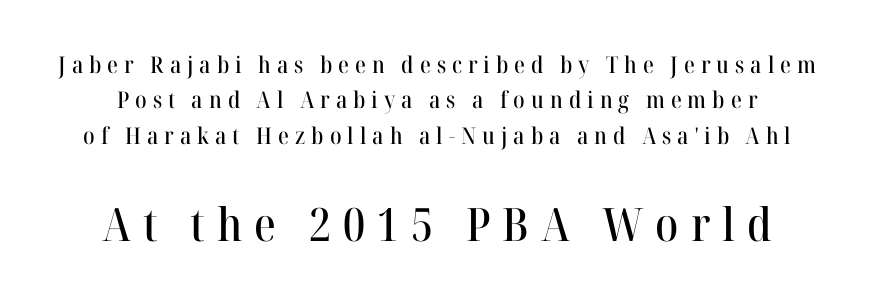
The image shows 46 px serif type, upright; set normal line spacing (1.54x), unusually wide letter spacing (+0.26 em), not underlined; the second (bottom) block is 2.0x larger; high stroke contrast and a medium x-height.
